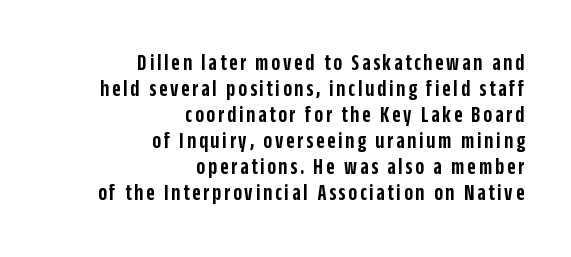
Q: Is the text bold? A: Semi-bold.
Q: Is the text italic (slanted)? A: No, it is upright.
Q: Is the text underlined? A: No.
Q: How is the paragraph aligned? A: Right-aligned.
Q: Is the spacing between lines tight, normal or loose? A: Tight.
